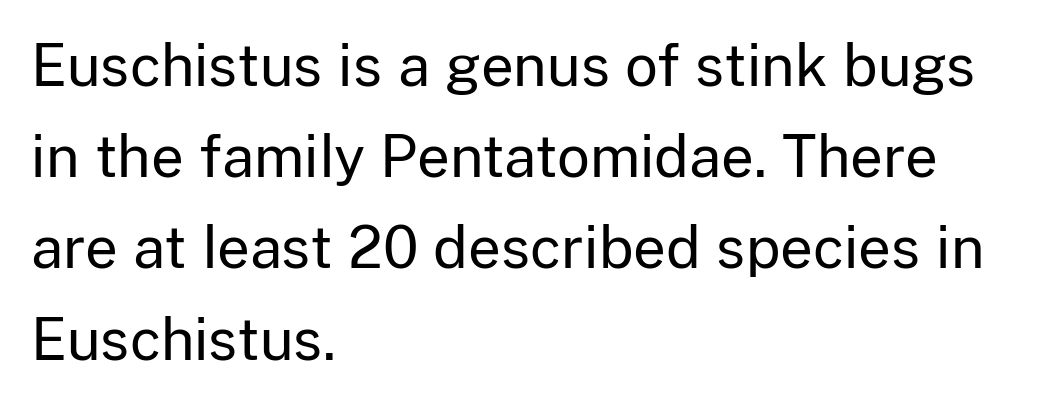
The image shows 57 px regular-weight sans-serif type, upright; set left-aligned, normal line spacing (1.6x), normal letter spacing, not underlined; low stroke contrast and a medium x-height.
